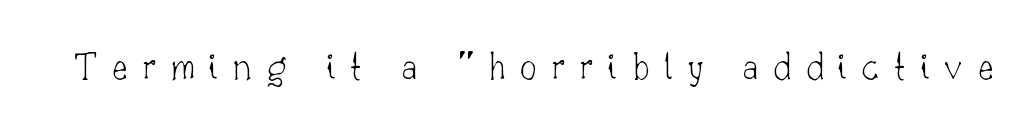
Q: Is the text bold? A: No.
Q: Is the text italic (slanted)? A: No, it is upright.
Q: Is the typeface a serif or a sans-serif typeface? A: Serif.
Q: Is the text underlined? A: No.
Q: Is the spacing between letters normal or unusually wide? A: Unusually wide.
Q: Width (condensed, normal, or wide)? A: Normal.
Q: Stroke contrast? A: Low.
Q: x-height? A: Small.
Q: Monospaced? A: No.
